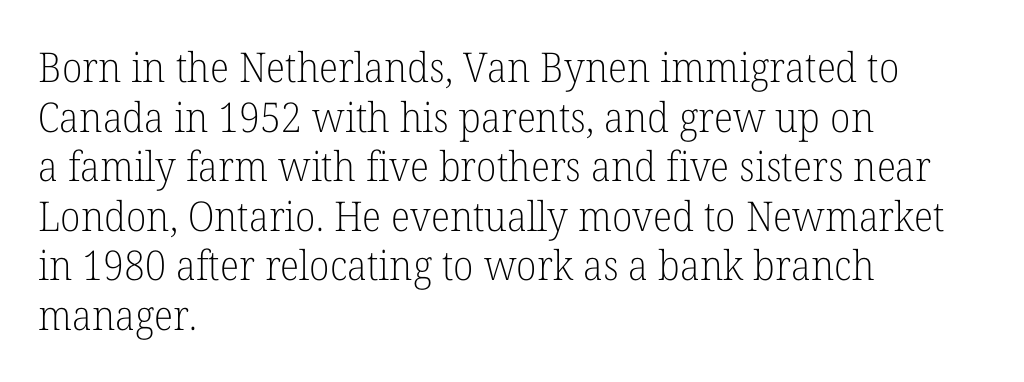
Q: Is the text bold? A: No.
Q: Is the text italic (slanted)? A: No, it is upright.
Q: Is the typeface a serif or a sans-serif typeface? A: Serif.
Q: Is the text underlined? A: No.
Q: How is the paragraph aligned? A: Left-aligned.
Q: Is the spacing between letters normal or unusually wide? A: Normal.
Q: Width (condensed, normal, or wide)? A: Normal.
Q: Stroke contrast? A: Low.
Q: x-height? A: Medium.
Q: Monospaced? A: No.
